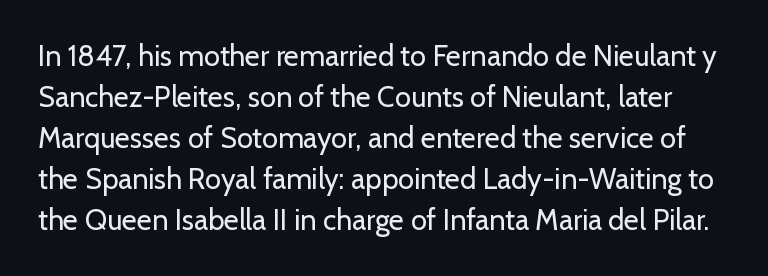
Letters rest on an invisible, unmarked baseline. There is no visible air inserted between adjacent glyphs. Stroke terminals: plain, sans-serif. These glyphs show unthickened strokes, regular width or finer. These lines are rendered in a variable-pitch font. Is there any slant? The stems are plumb.
